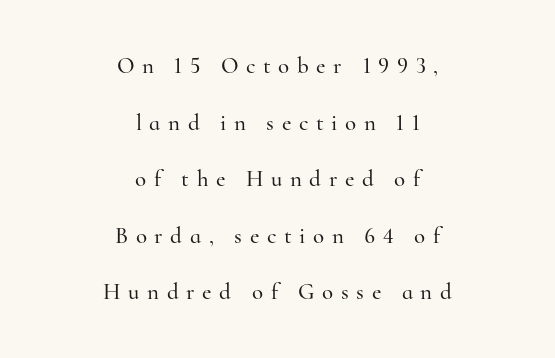
The image shows 23 px text type, upright; set centered, loose line spacing (2.46x), unusually wide letter spacing (+0.33 em), not underlined.
